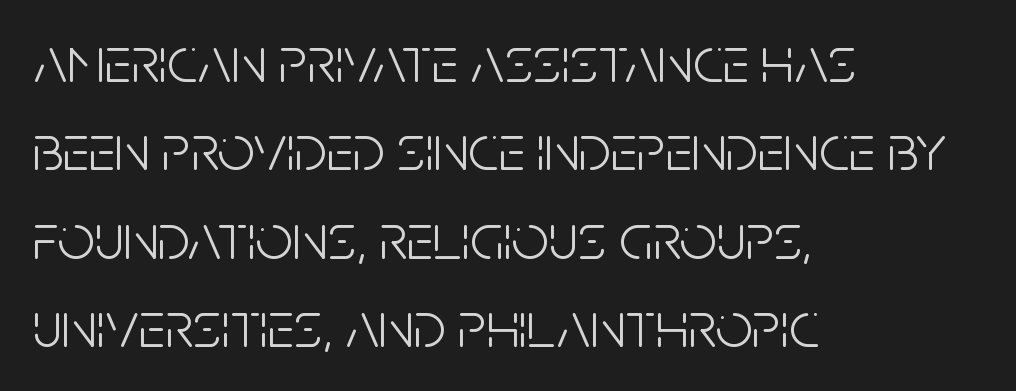
{"serif": "no", "italic": "no", "bold": "no", "weight": "light", "width": "condensed", "stroke_contrast": "low", "x_height": "large", "monospaced": "no", "underline": "no", "align": "left", "line_spacing": "normal", "line_spacing_ratio": 1.34, "letter_spacing": "normal", "letter_spacing_em": 0.0, "glyph_px": 66}
